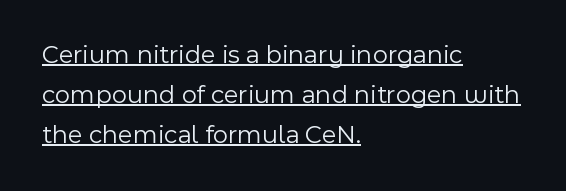
Q: Is the text bold? A: No.
Q: Is the text italic (slanted)? A: No, it is upright.
Q: Is the text underlined? A: Yes.
Q: How is the paragraph aligned? A: Left-aligned.
Q: Is the spacing between letters normal or unusually wide? A: Normal.
Q: Is the spacing between lines tight, normal or loose? A: Normal.
